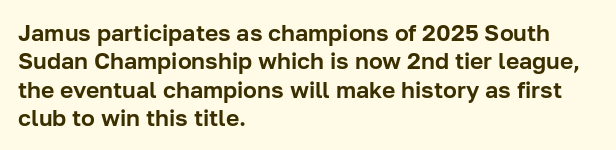
The image shows 23 px text type, upright; set left-aligned, line spacing 1.23x, normal letter spacing, not underlined.
